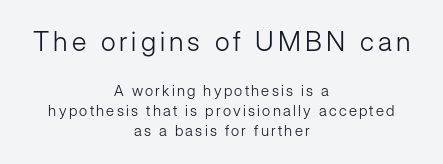
The image shows 27 px text type, upright; set centered, normal line spacing (1.32x), not underlined; the first (top) block is 1.8x larger.
